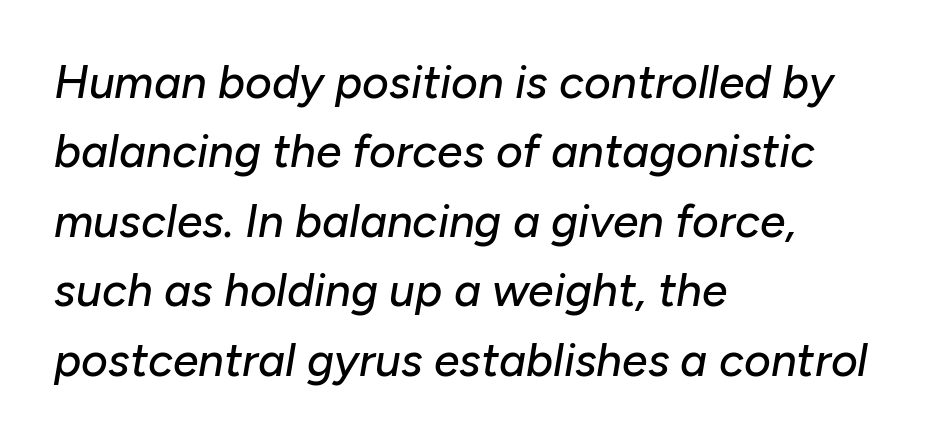
Q: Is the text italic (slanted)? A: Yes, it leans right by about 10 degrees.
Q: Is the text underlined? A: No.
Q: How is the paragraph aligned? A: Left-aligned.
Q: Is the spacing between letters normal or unusually wide? A: Normal.
Q: Is the spacing between lines tight, normal or loose? A: Normal.
Q: Width (condensed, normal, or wide)? A: Normal.
Q: Stroke contrast? A: Low.
Q: x-height? A: Medium.
Q: Monospaced? A: No.
